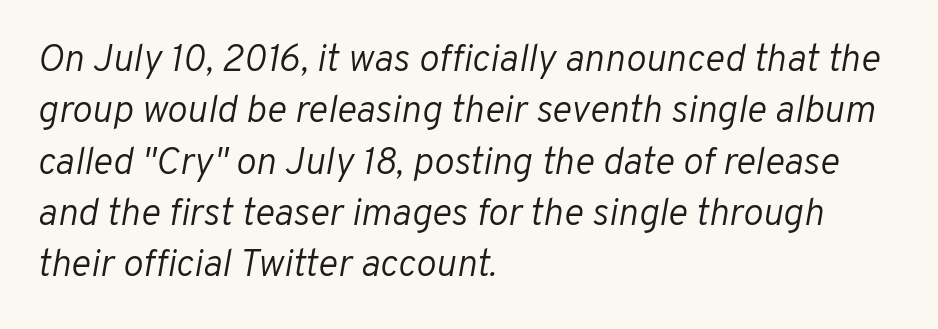
The leading is moderate, giving the passage an even texture. The paragraph has a hard left edge and a soft right edge. The passage shown leans; its letterforms are oblique. Underline: absent. A typesetter would call this proportional, since set widths differ per character.
